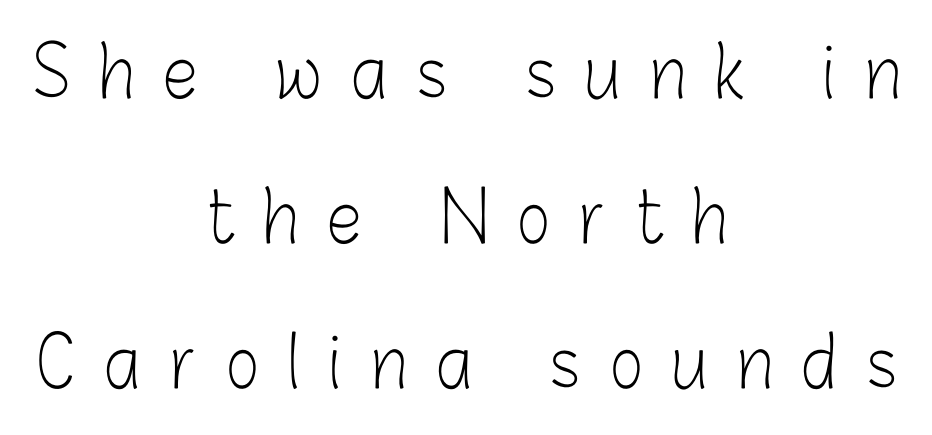
No word sits above an underline. The letters look calm and open, with moderate or lighter stems. The rendering shows plain stroke endings on the letterforms — a sans-serif design. This is the regular roman posture of the typeface. Alignment: centered.
